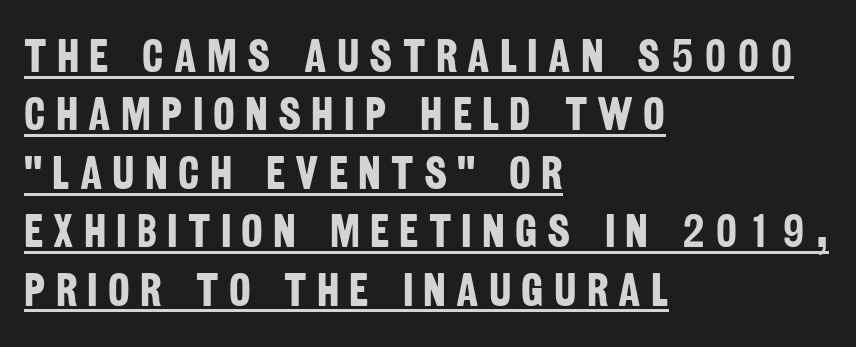
Q: Is the text bold? A: Yes.
Q: Is the typeface a serif or a sans-serif typeface? A: Sans-serif.
Q: Is the text underlined? A: Yes.
Q: How is the paragraph aligned? A: Left-aligned.
Q: Is the spacing between letters normal or unusually wide? A: Unusually wide.
Q: Is the spacing between lines tight, normal or loose? A: Normal.
Q: Width (condensed, normal, or wide)? A: Condensed.
Q: Stroke contrast? A: Low.
Q: x-height? A: Large.
Q: Monospaced? A: No.
